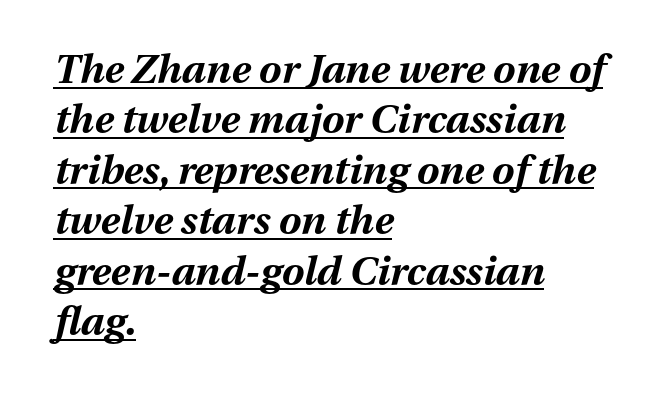
Q: Is the text bold? A: Yes.
Q: Is the text italic (slanted)? A: Yes, it leans right by about 13 degrees.
Q: Is the text underlined? A: Yes.
Q: How is the paragraph aligned? A: Left-aligned.
Q: Is the spacing between letters normal or unusually wide? A: Normal.
Q: Is the spacing between lines tight, normal or loose? A: Normal.
Q: Width (condensed, normal, or wide)? A: Normal.
Q: Stroke contrast? A: Medium.
Q: x-height? A: Medium.
Q: Monospaced? A: No.
